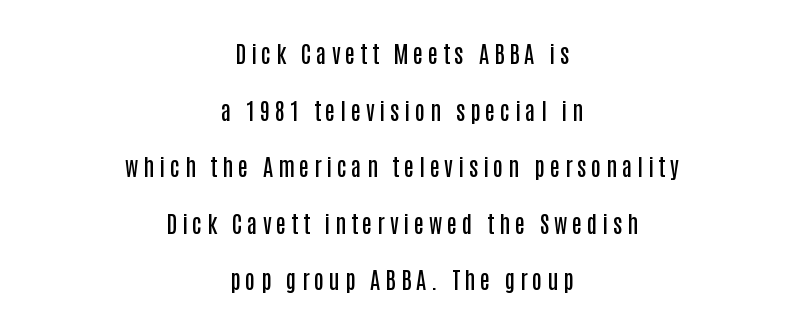
The image shows 23 px text type, upright; set centered, loose line spacing (2.46x), unusually wide letter spacing (+0.21 em), not underlined.
